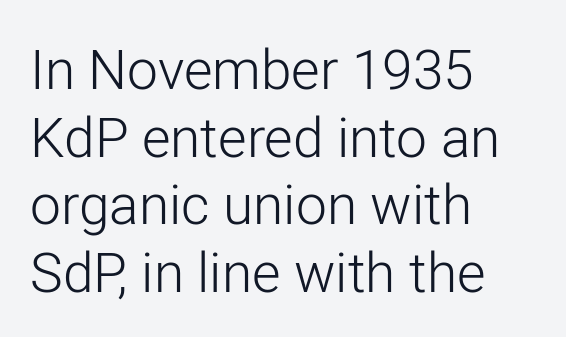
Q: Is the text bold? A: No.
Q: Is the text italic (slanted)? A: No, it is upright.
Q: Is the typeface a serif or a sans-serif typeface? A: Sans-serif.
Q: Is the text underlined? A: No.
Q: How is the paragraph aligned? A: Left-aligned.
Q: Is the spacing between letters normal or unusually wide? A: Normal.
Q: Width (condensed, normal, or wide)? A: Normal.
Q: Stroke contrast? A: Low.
Q: x-height? A: Medium.
Q: Monospaced? A: No.
